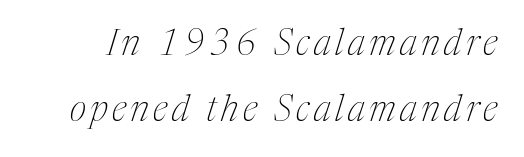
{"serif": "yes", "italic": "yes", "lean": "right", "slant_degrees": 17, "bold": "no", "weight": "thin", "width": "condensed", "stroke_contrast": "medium", "x_height": "medium", "monospaced": "no", "underline": "no", "line_spacing_ratio": 1.83, "glyph_px": 36}
